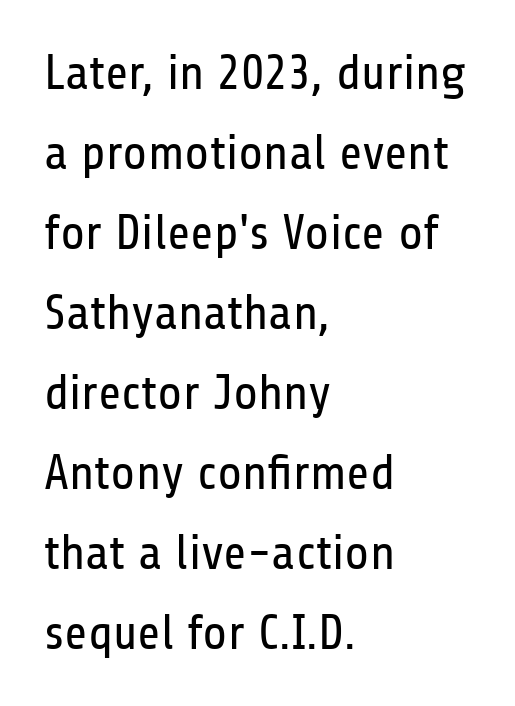
{"serif": "no", "italic": "no", "bold": "no", "weight": "regular", "width": "condensed", "stroke_contrast": "low", "x_height": "medium", "monospaced": "no", "underline": "no", "align": "left", "line_spacing": "normal", "line_spacing_ratio": 1.6, "letter_spacing": "normal", "letter_spacing_em": 0.0, "glyph_px": 50}
